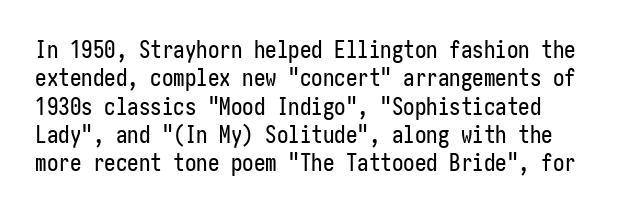
{"italic": "no", "underline": "no", "line_spacing_ratio": 1.23, "letter_spacing": "normal", "letter_spacing_em": 0.0, "glyph_px": 23}
